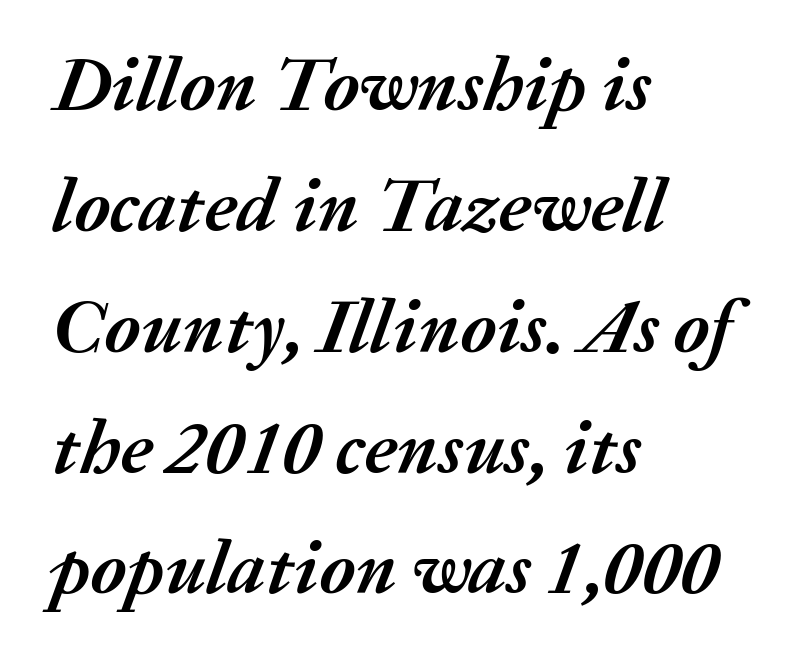
Q: Is the text bold? A: Yes.
Q: Is the text italic (slanted)? A: Yes, it leans right by about 20 degrees.
Q: Is the text underlined? A: No.
Q: How is the paragraph aligned? A: Left-aligned.
Q: Is the spacing between letters normal or unusually wide? A: Normal.
Q: Is the spacing between lines tight, normal or loose? A: Normal.
Q: Width (condensed, normal, or wide)? A: Normal.
Q: Stroke contrast? A: Medium.
Q: x-height? A: Medium.
Q: Monospaced? A: No.
